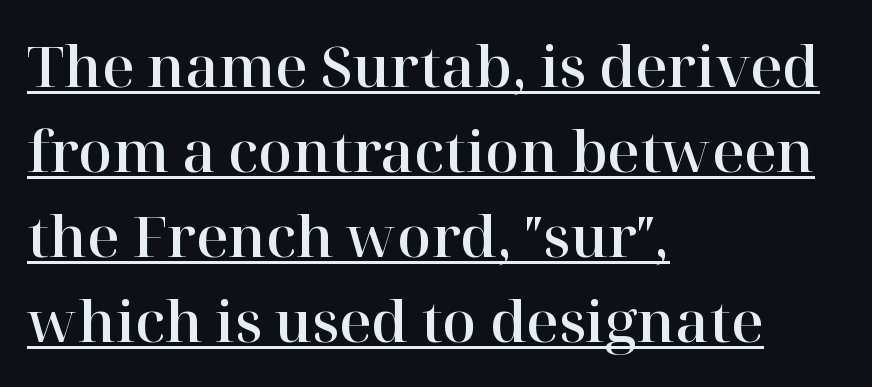
{"serif": "yes", "italic": "no", "width": "normal", "stroke_contrast": "high", "x_height": "medium", "monospaced": "no", "underline": "yes", "align": "left", "line_spacing": "normal", "line_spacing_ratio": 1.52, "letter_spacing": "normal", "letter_spacing_em": 0.0, "glyph_px": 56}
